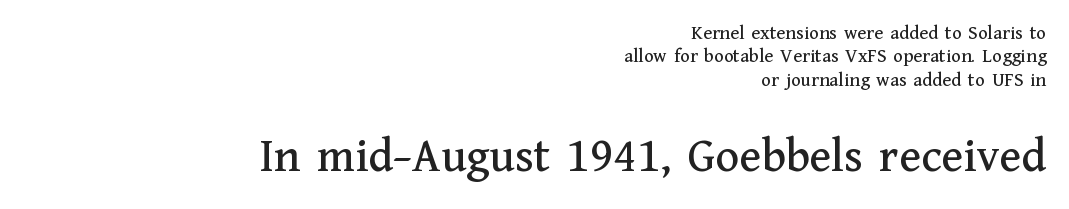
{"serif": "yes", "italic": "no", "width": "normal", "stroke_contrast": "medium", "x_height": "medium", "monospaced": "no", "underline": "no", "align": "right", "line_spacing_ratio": 1.17, "letter_spacing": "normal", "letter_spacing_em": 0.0, "larger_block": "second", "size_ratio": 2.45, "glyph_px": 49}
